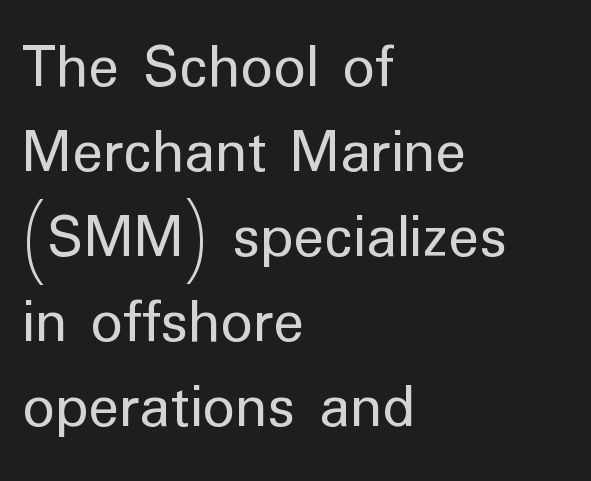
This sample keeps an unexceptional amount of space between lines. Posture: straight, roman, zero tilt. The letters carry no serifs — their stems end cleanly without finishing strokes. Note the varied advance widths — an 'i' is clearly narrower than an 'm'. Every row of glyphs begins at an identical x-position on the left.
